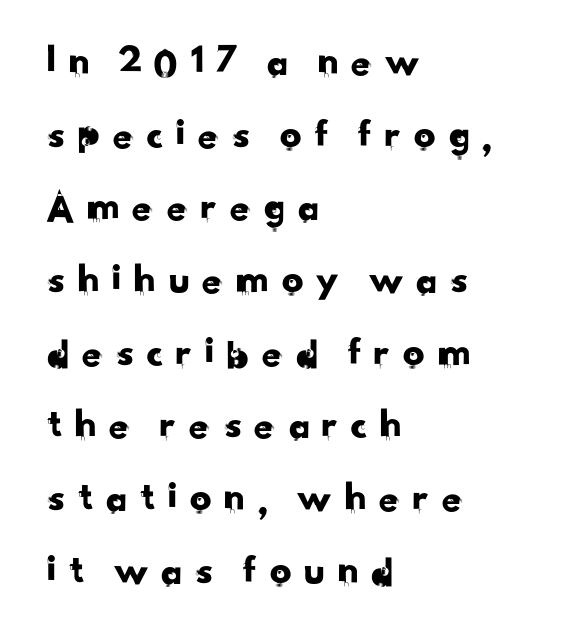
This is sans-serif lettering, the kind often seen on screens and signage. You could not count columns in this text — the font is proportionally spaced. Observe the wide spacing: letters keep a clear distance from each other. Is there much room between lines? A standard amount, neither cramped nor airy. Typeset ragged right — the left edge is the straight one. Underlining? Definitely not there.
